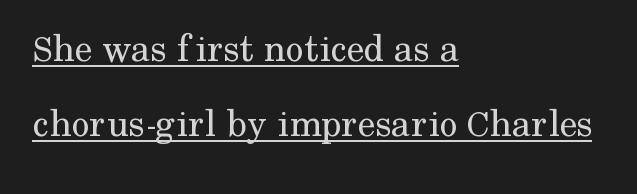
The letters look calm and open, with moderate or lighter stems. Characters follow at the spacing the type designer built in. This is underlined copy, the kind a proofreader might mark for attention. The rag falls on the right side of this text block. Posture: upright roman. In terms of letterform style, serifs are clearly present.
